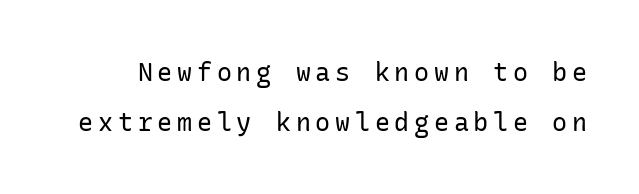
Leading: increased. The specimen omits any rule beneath the text block's lines. Nope, not italic — everything's standing straight. Weight class: somewhere from thin through regular.
